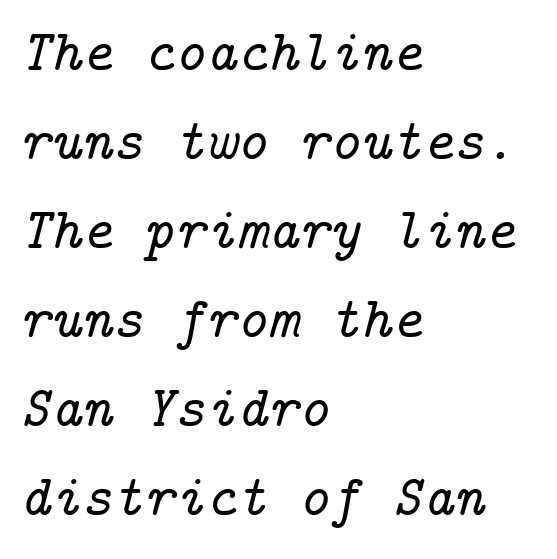
Quick note: italic. The block of text has a typical density, with ordinary space between rows. The tracking reads as untouched default to a designer's eye. Check under the words: just untouched page. Yep, those are serifs on the letters. If you drew a ruler down the left edge, every line would touch it.
